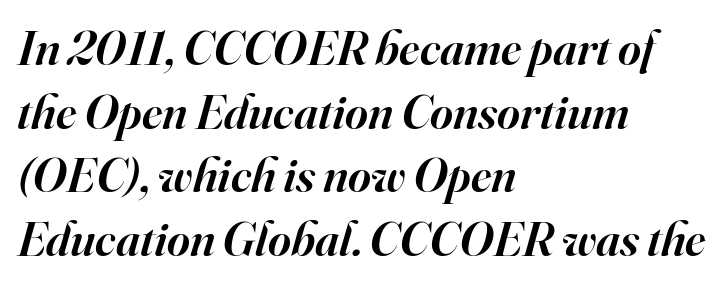
{"serif": "yes", "italic": "yes", "lean": "right", "slant_degrees": 16, "bold": "semi", "weight": "semibold", "width": "normal", "stroke_contrast": "high", "x_height": "small", "monospaced": "no", "underline": "no", "align": "left", "line_spacing": "normal", "line_spacing_ratio": 1.3, "letter_spacing": "normal", "letter_spacing_em": 0.0, "glyph_px": 49}
